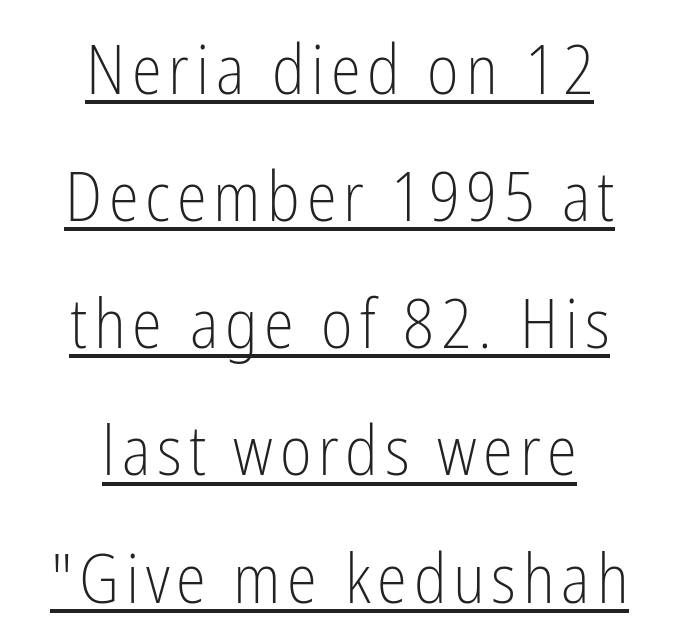
Q: Is the text bold? A: No.
Q: Is the text italic (slanted)? A: No, it is upright.
Q: Is the typeface a serif or a sans-serif typeface? A: Sans-serif.
Q: Is the text underlined? A: Yes.
Q: How is the paragraph aligned? A: Centered.
Q: Width (condensed, normal, or wide)? A: Condensed.
Q: Stroke contrast? A: Low.
Q: x-height? A: Medium.
Q: Monospaced? A: No.
